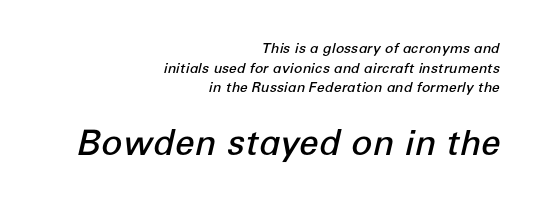
Q: Is the text bold? A: Semi-bold.
Q: Is the text italic (slanted)? A: Yes, it leans right by about 12 degrees.
Q: Is the text underlined? A: No.
Q: How is the paragraph aligned? A: Right-aligned.
Q: Is the spacing between letters normal or unusually wide? A: Normal.
Q: Is the spacing between lines tight, normal or loose? A: Normal.
Q: Which block of text is set in a larger size, the first (top) or the second (bottom)? A: The second (bottom) one.
Q: Width (condensed, normal, or wide)? A: Normal.
Q: Stroke contrast? A: Low.
Q: x-height? A: Medium.
Q: Monospaced? A: No.
